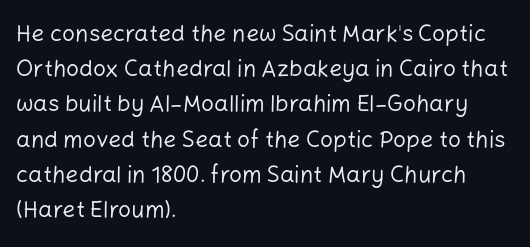
Q: Is the text bold? A: No.
Q: Is the text italic (slanted)? A: No, it is upright.
Q: Is the text underlined? A: No.
Q: How is the paragraph aligned? A: Left-aligned.
Q: Is the spacing between letters normal or unusually wide? A: Normal.
Q: Is the spacing between lines tight, normal or loose? A: Normal.
